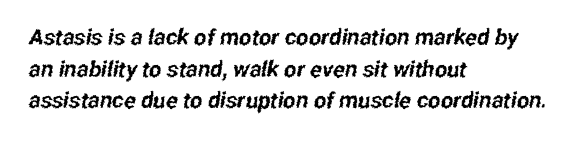
Typeset ragged right — the left edge is the straight one. In terms of letterspacing, this is plain default setting. Lines of text with bare space underneath. Horizontal bands of white between lines are of average thickness.
